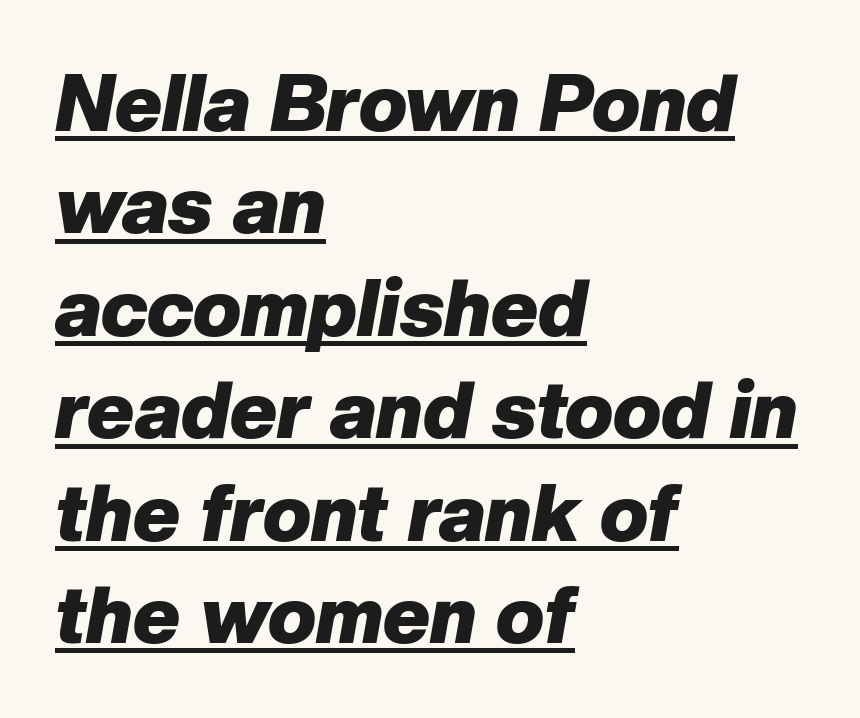
Q: Is the text bold? A: Yes.
Q: Is the text italic (slanted)? A: Yes, it leans right by about 10 degrees.
Q: Is the text underlined? A: Yes.
Q: How is the paragraph aligned? A: Left-aligned.
Q: Is the spacing between letters normal or unusually wide? A: Normal.
Q: Is the spacing between lines tight, normal or loose? A: Normal.
Q: Width (condensed, normal, or wide)? A: Normal.
Q: Stroke contrast? A: Low.
Q: x-height? A: Medium.
Q: Monospaced? A: No.
